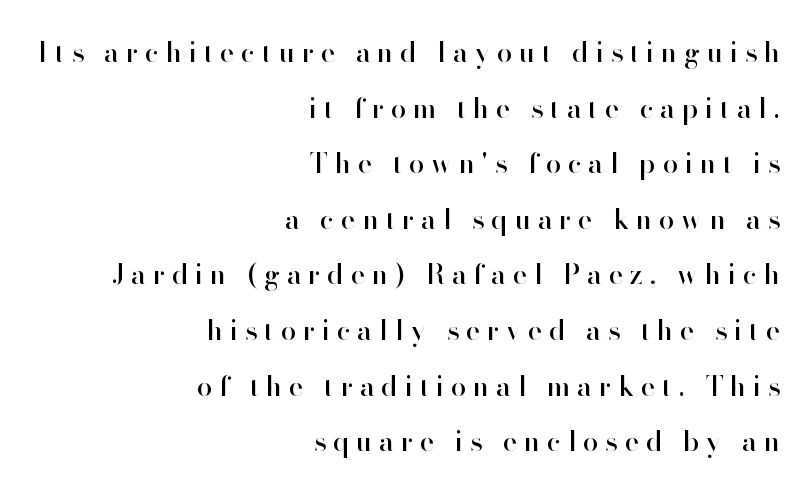
The image shows 27 px text type, upright; set right-aligned, loose line spacing (2.06x), unusually wide letter spacing (+0.26 em), not underlined.
